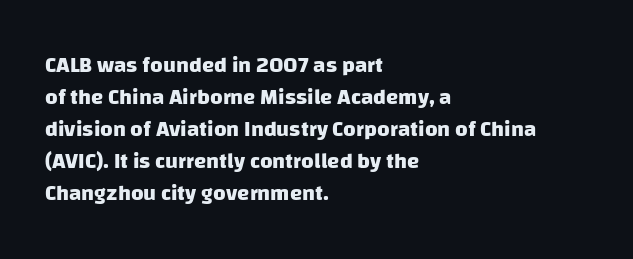
The image shows 22 px bold type; set left-aligned, normal line spacing (1.45x), normal letter spacing, not underlined.
